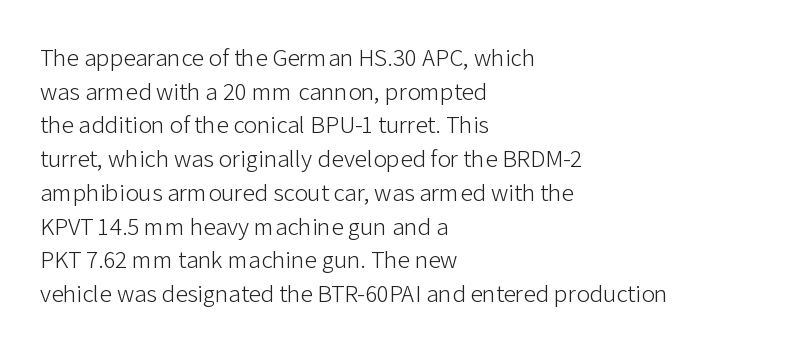
{"italic": "no", "bold": "no", "underline": "no", "align": "left", "line_spacing": "normal", "line_spacing_ratio": 1.35, "letter_spacing": "normal", "letter_spacing_em": 0.0, "glyph_px": 25}
